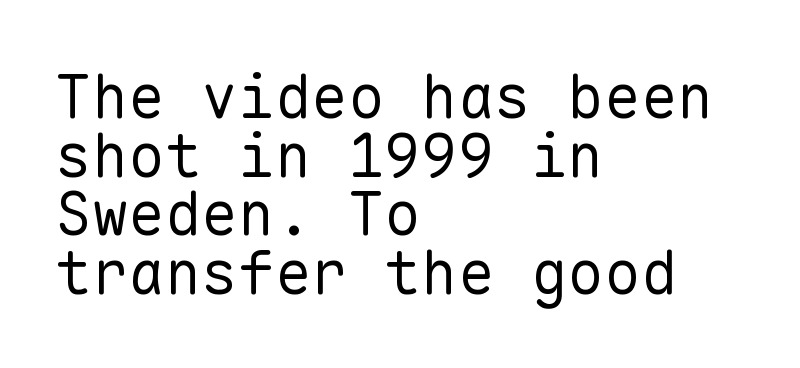
{"serif": "no", "italic": "no", "bold": "no", "weight": "regular", "width": "normal", "stroke_contrast": "low", "x_height": "medium", "monospaced": "yes", "underline": "no", "align": "left", "line_spacing": "tight", "line_spacing_ratio": 0.96, "letter_spacing": "normal", "letter_spacing_em": 0.0, "glyph_px": 61}
